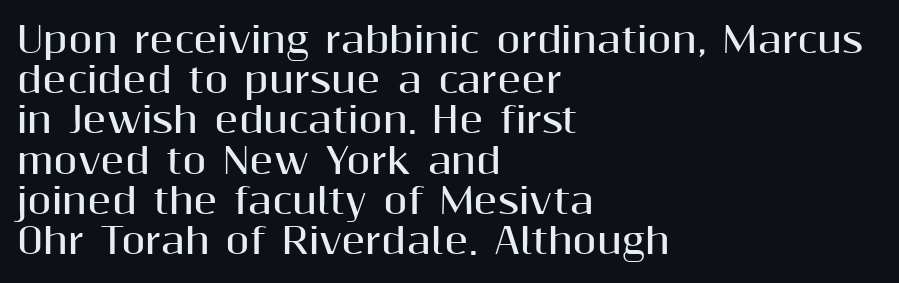
The image shows 35 px bold sans-serif type, upright; set left-aligned, tight line spacing (1.15x), normal letter spacing, not underlined; medium stroke contrast and a medium x-height.
